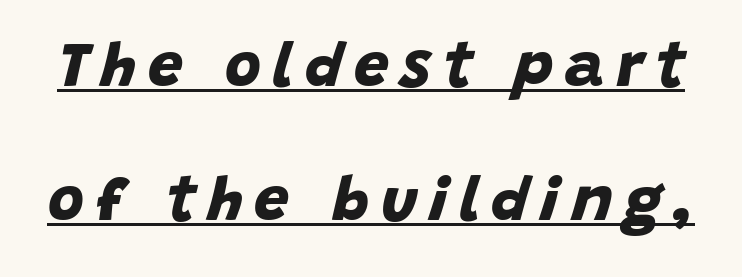
The sample has been set heavy, in full bold. The letters advance in unequal steps, a hallmark of proportional type. In terms of letterform style, serifs are entirely absent. The vertical gap from one line to the next is large.
